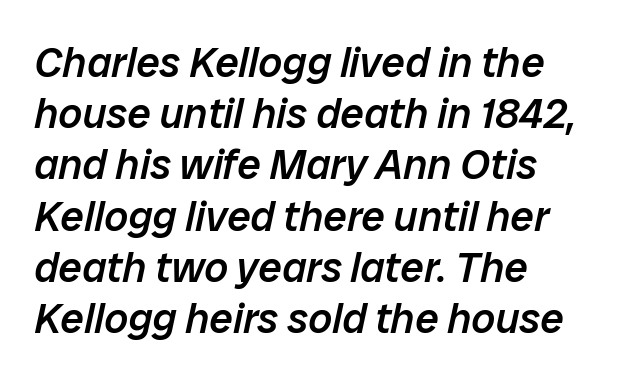
Do the characters align in a grid? No, the font is proportional. These lines carry some extra weight — a demibold, not a full bold. Clear beneath every line of the passage. The rendering applies a slant to the glyphs. Letter spacing: default.
